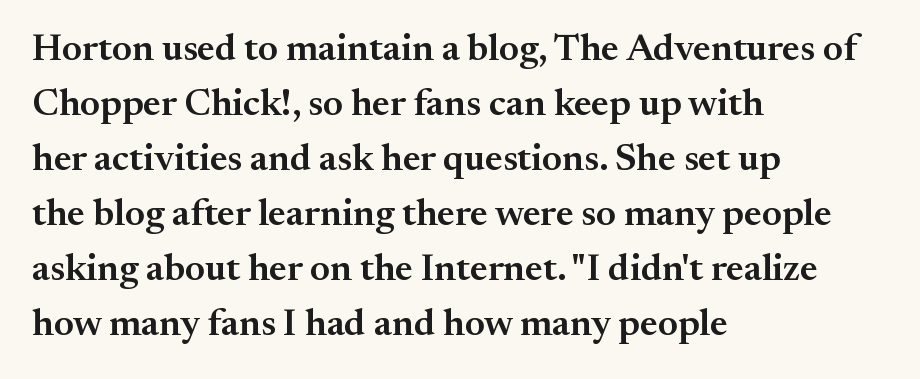
{"serif": "yes", "italic": "no", "bold": "semi", "weight": "semibold", "width": "normal", "stroke_contrast": "medium", "x_height": "small", "monospaced": "no", "underline": "no", "align": "left", "line_spacing": "normal", "line_spacing_ratio": 1.45, "letter_spacing": "normal", "letter_spacing_em": 0.0, "glyph_px": 38}
